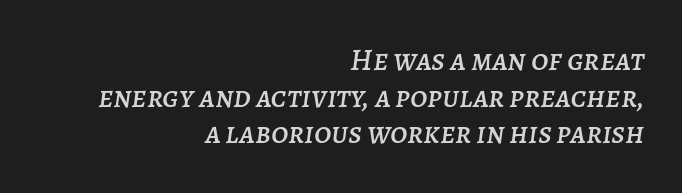
The image shows 31 px text type, italic (leaning right); set right-aligned, line spacing 1.18x, normal letter spacing, not underlined; low stroke contrast and a large x-height.
